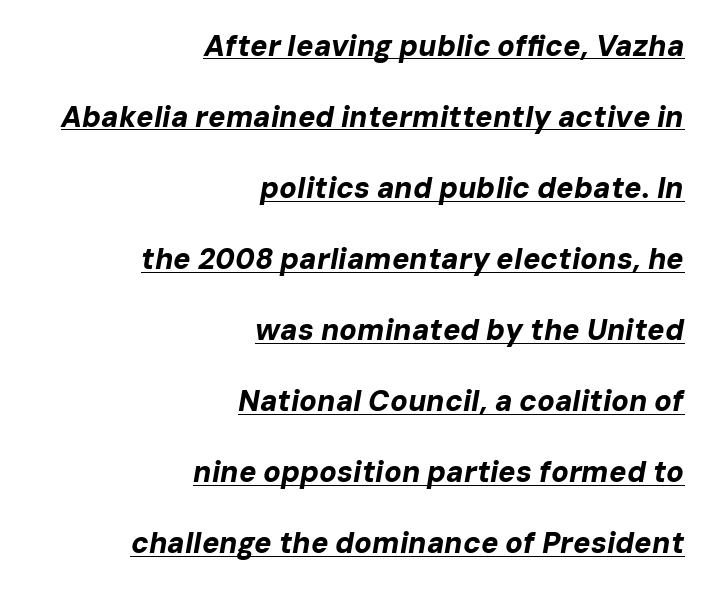
Q: Is the text bold? A: Yes.
Q: Is the text italic (slanted)? A: Yes, it leans right by about 10 degrees.
Q: Is the text underlined? A: Yes.
Q: How is the paragraph aligned? A: Right-aligned.
Q: Is the spacing between letters normal or unusually wide? A: Normal.
Q: Is the spacing between lines tight, normal or loose? A: Loose.
Q: Width (condensed, normal, or wide)? A: Normal.
Q: Stroke contrast? A: Low.
Q: x-height? A: Medium.
Q: Monospaced? A: No.
